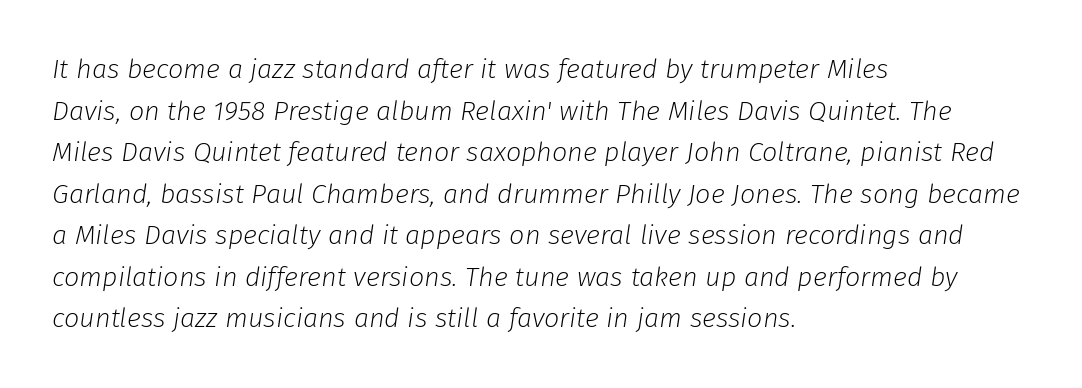
Q: Is the text bold? A: No.
Q: Is the text italic (slanted)? A: Yes, it leans right by about 8 degrees.
Q: Is the text underlined? A: No.
Q: How is the paragraph aligned? A: Left-aligned.
Q: Is the spacing between letters normal or unusually wide? A: Normal.
Q: Is the spacing between lines tight, normal or loose? A: Normal.
